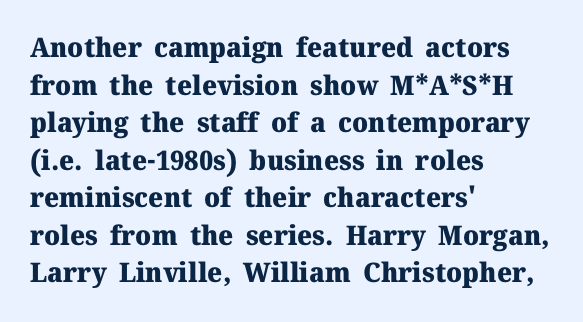
The image shows 27 px bold type, upright; set left-aligned, normal line spacing (1.39x), normal letter spacing, not underlined.
